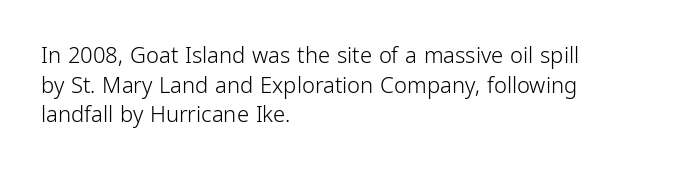
Q: Is the text bold? A: No.
Q: Is the text italic (slanted)? A: No, it is upright.
Q: Is the text underlined? A: No.
Q: How is the paragraph aligned? A: Left-aligned.
Q: Is the spacing between letters normal or unusually wide? A: Normal.
Q: Is the spacing between lines tight, normal or loose? A: Normal.
